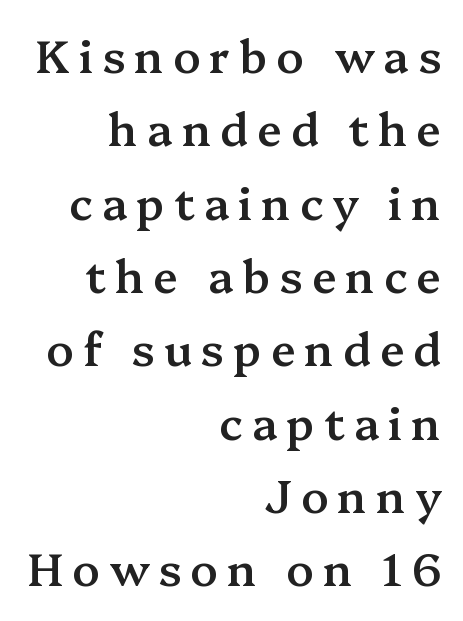
A typesetter would call this heavily tracked-out type. The text block is weighted toward the right margin, trailing off unevenly leftward. The rendering uses natural spacing where letterforms have individual widths. The type sits square on the baseline with zero lean. Descenders are the only things crossing below the line.
